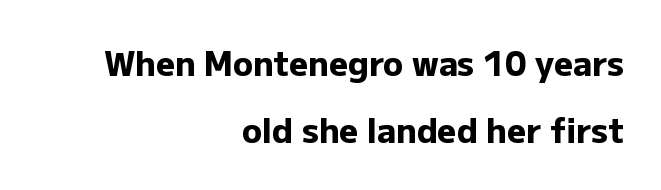
Q: Is the text bold? A: Yes.
Q: Is the text italic (slanted)? A: No, it is upright.
Q: Is the typeface a serif or a sans-serif typeface? A: Sans-serif.
Q: Is the text underlined? A: No.
Q: How is the paragraph aligned? A: Right-aligned.
Q: Is the spacing between letters normal or unusually wide? A: Normal.
Q: Is the spacing between lines tight, normal or loose? A: Loose.
Q: Width (condensed, normal, or wide)? A: Normal.
Q: Stroke contrast? A: Low.
Q: x-height? A: Medium.
Q: Monospaced? A: No.
